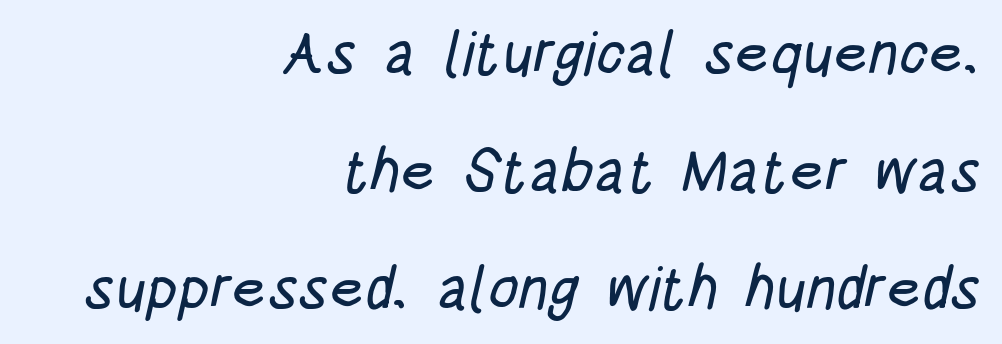
The image shows 60 px condensed sans-serif type; set right-aligned, loose line spacing (1.96x), normal letter spacing, not underlined; low stroke contrast and a large x-height.
